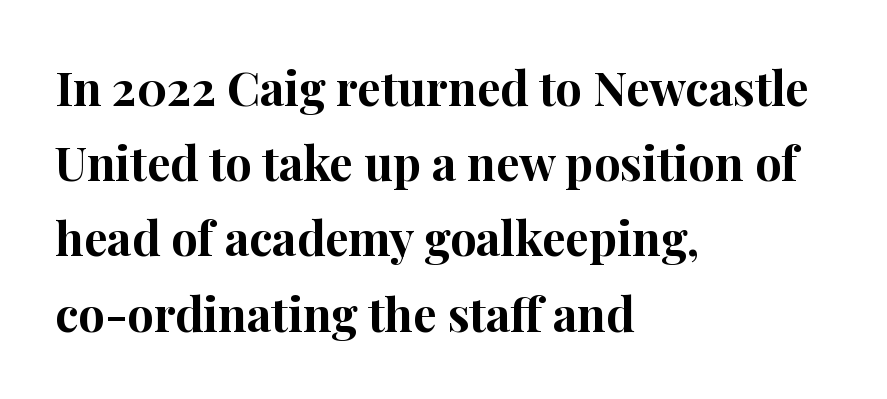
Q: Is the text bold? A: Yes.
Q: Is the text italic (slanted)? A: No, it is upright.
Q: Is the typeface a serif or a sans-serif typeface? A: Serif.
Q: Is the text underlined? A: No.
Q: How is the paragraph aligned? A: Left-aligned.
Q: Is the spacing between letters normal or unusually wide? A: Normal.
Q: Is the spacing between lines tight, normal or loose? A: Normal.
Q: Width (condensed, normal, or wide)? A: Normal.
Q: Stroke contrast? A: High.
Q: x-height? A: Medium.
Q: Monospaced? A: No.
